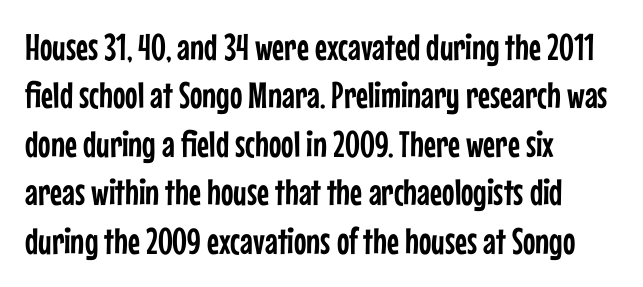
Q: Is the text italic (slanted)? A: No, it is upright.
Q: Is the typeface a serif or a sans-serif typeface? A: Sans-serif.
Q: Is the text underlined? A: No.
Q: How is the paragraph aligned? A: Left-aligned.
Q: Is the spacing between letters normal or unusually wide? A: Normal.
Q: Is the spacing between lines tight, normal or loose? A: Normal.
Q: Width (condensed, normal, or wide)? A: Condensed.
Q: Stroke contrast? A: Low.
Q: x-height? A: Medium.
Q: Monospaced? A: No.
